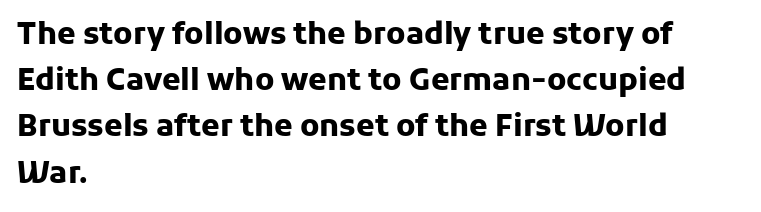
A typesetter would call this proportional, since set widths differ per character. Nope, no serifs anywhere on these letters. A typesetter would call this leading conventional body-copy spacing. Horizontal alignment here is leftward, the default for most running prose. The space beneath each line is pristine and unruled.
